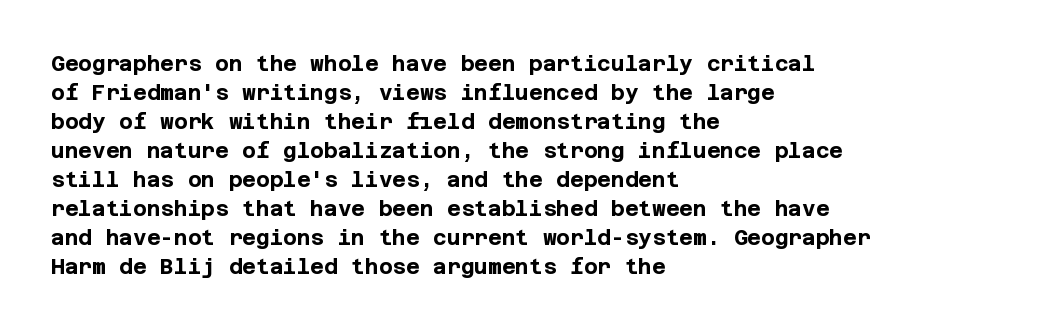
The image shows 21 px bold type, upright; set left-aligned, normal line spacing (1.38x), normal letter spacing, not underlined.
